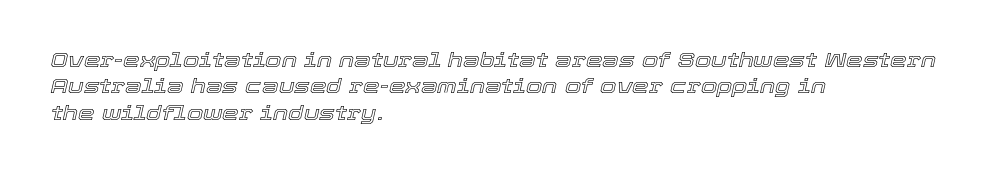
Characters follow at the spacing the type designer built in. Casual observation: everything's shoved over to the left. Slant detected: the letters are inclined. Honestly, the row spacing looks completely unremarkable.
